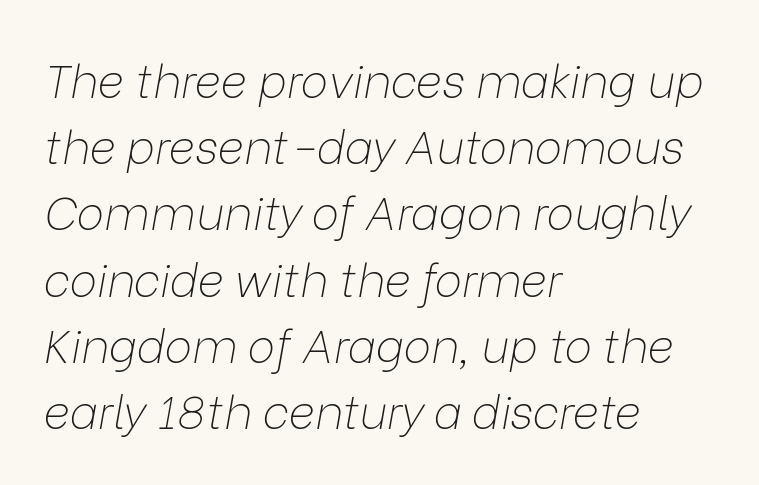
Q: Is the text bold? A: No.
Q: Is the text italic (slanted)? A: Yes, it leans right by about 9 degrees.
Q: Is the text underlined? A: No.
Q: How is the paragraph aligned? A: Left-aligned.
Q: Is the spacing between letters normal or unusually wide? A: Normal.
Q: Is the spacing between lines tight, normal or loose? A: Normal.
Q: Width (condensed, normal, or wide)? A: Normal.
Q: Stroke contrast? A: Low.
Q: x-height? A: Medium.
Q: Monospaced? A: No.
